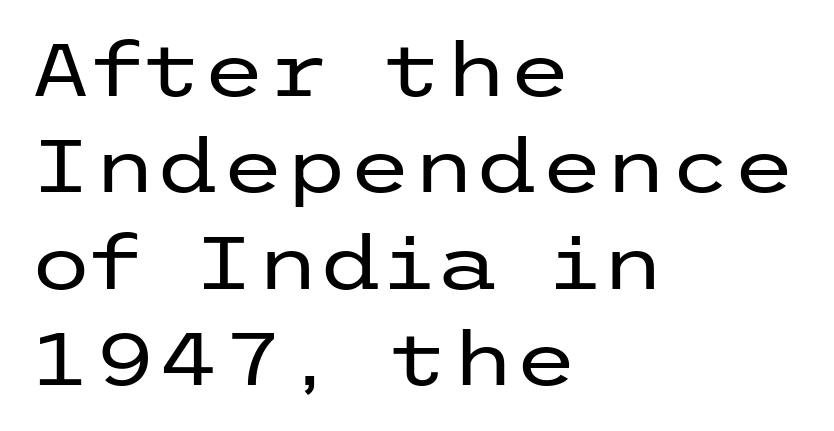
Q: Is the text bold? A: No.
Q: Is the text italic (slanted)? A: No, it is upright.
Q: Is the typeface a serif or a sans-serif typeface? A: Sans-serif.
Q: Is the text underlined? A: No.
Q: How is the paragraph aligned? A: Left-aligned.
Q: Is the spacing between letters normal or unusually wide? A: Normal.
Q: Is the spacing between lines tight, normal or loose? A: Normal.
Q: Width (condensed, normal, or wide)? A: Wide.
Q: Stroke contrast? A: Low.
Q: x-height? A: Medium.
